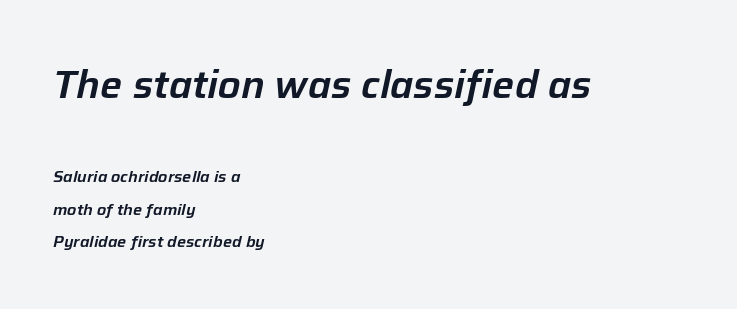
Underline: absent. Is this a fixed-width face? No — the glyphs have proportional, varying widths. A typesetter would call this zero additional tracking. The space between consecutive lines is lavish. Quick note: italic. The setting favours the left margin, as ordinary paragraphs usually do.
